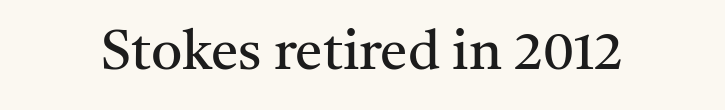
{"serif": "yes", "italic": "no", "bold": "no", "weight": "regular", "width": "normal", "stroke_contrast": "medium", "x_height": "medium", "monospaced": "no", "underline": "no", "letter_spacing": "normal", "letter_spacing_em": 0.0, "glyph_px": 55}
